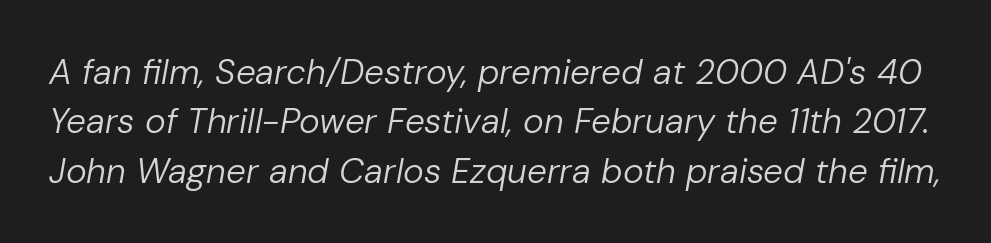
The glyphs look as if they've been sheared to an angle. Honestly, the letter spacing is just normal — you wouldn't notice it. The passage shown is typed in a proportional face where columns would drift. This reads as an unemphasized weight, regular at the heaviest. Summary of vertical rhythm: regular, with standard interline spacing. Plain, unruled lines of type.
